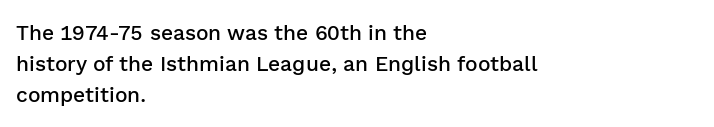
{"italic": "no", "bold": "semi", "underline": "no", "align": "left", "line_spacing": "normal", "line_spacing_ratio": 1.48, "letter_spacing": "normal", "letter_spacing_em": 0.0, "glyph_px": 21}
